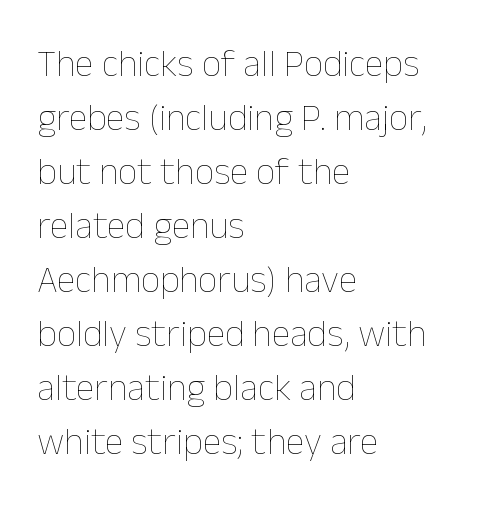
{"italic": "no", "bold": "no", "weight": "thin", "width": "normal", "stroke_contrast": "low", "x_height": "medium", "monospaced": "no", "underline": "no", "align": "left", "line_spacing": "normal", "line_spacing_ratio": 1.42, "letter_spacing": "normal", "letter_spacing_em": 0.0, "glyph_px": 38}
